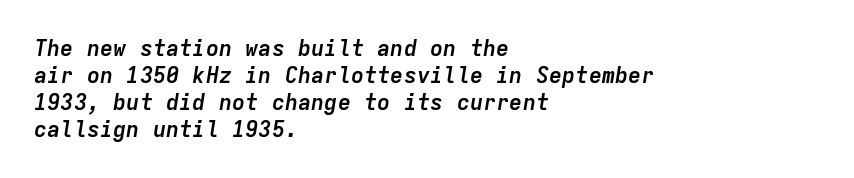
Horizontally, the lines are justified to the leading edge only. The strokes are fattened all the way to bold. Words appear dense and cohesive because spacing is normal. Each row of text sits above clean, open space. Rendered with sloped, italic letterforms.
